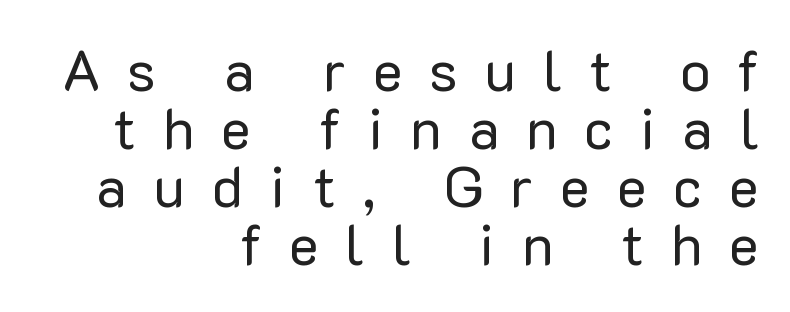
Q: Is the text bold? A: No.
Q: Is the text italic (slanted)? A: No, it is upright.
Q: Is the typeface a serif or a sans-serif typeface? A: Sans-serif.
Q: Is the text underlined? A: No.
Q: How is the paragraph aligned? A: Right-aligned.
Q: Is the spacing between letters normal or unusually wide? A: Unusually wide.
Q: Is the spacing between lines tight, normal or loose? A: Tight.
Q: Width (condensed, normal, or wide)? A: Normal.
Q: Stroke contrast? A: Low.
Q: x-height? A: Medium.
Q: Monospaced? A: No.
